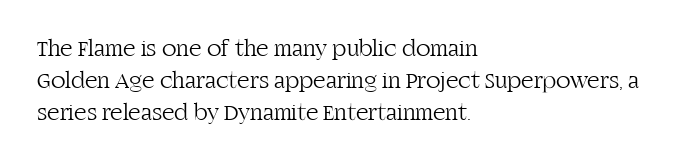
{"italic": "no", "bold": "no", "underline": "no", "align": "left", "line_spacing": "normal", "line_spacing_ratio": 1.33, "letter_spacing": "normal", "letter_spacing_em": 0.0, "glyph_px": 24}
